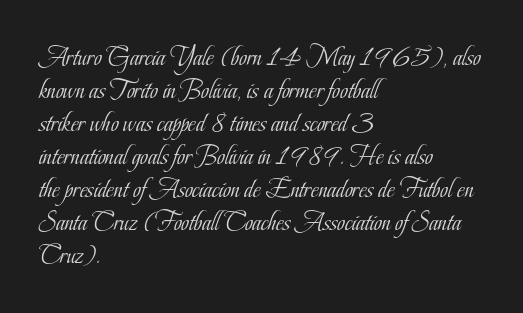
All the whitespace from short lines collects on the right. Students, note that the glyphs here touch the page at normal intervals. Weight class: somewhere from thin through regular. The foot of each line stays bare and open.
